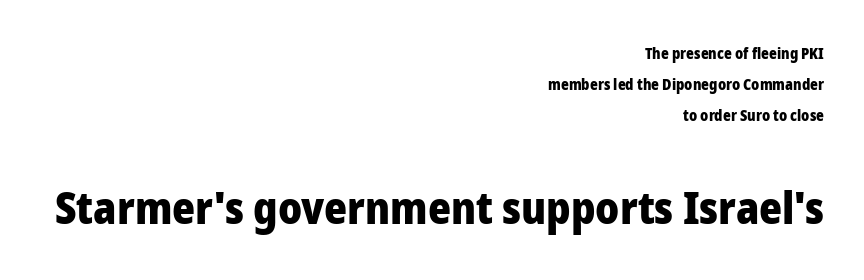
{"serif": "no", "italic": "no", "bold": "yes", "weight": "heavy", "width": "normal", "stroke_contrast": "low", "x_height": "medium", "monospaced": "no", "underline": "no", "align": "right", "line_spacing": "loose", "line_spacing_ratio": 2.08, "letter_spacing": "normal", "letter_spacing_em": 0.0, "larger_block": "second", "size_ratio": 2.93, "glyph_px": 44}
